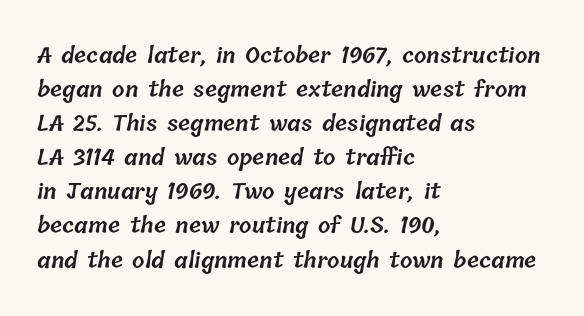
{"bold": "semi", "underline": "no", "align": "left", "line_spacing": "normal", "line_spacing_ratio": 1.55, "letter_spacing": "normal", "letter_spacing_em": 0.0, "glyph_px": 22}
